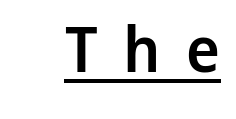
The image shows 64 px semibold sans-serif type, upright; set unusually wide letter spacing (+0.4 em), underlined; low stroke contrast and a medium x-height.
